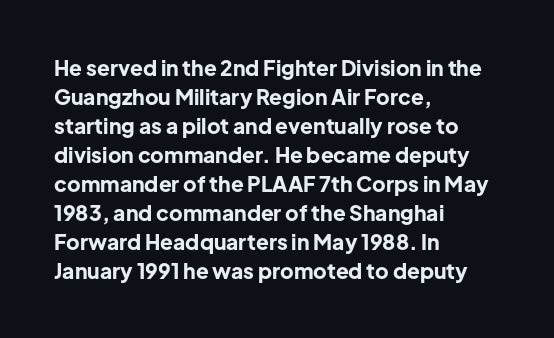
The lines are quadded left. These lines keep a tight, regular rhythm from letter to letter. The gap between lines stays unmarked. It's the straight-up-and-down kind of type. The rendering uses a moderate line-height, typical for paragraphs. Pretty heavy lettering here — definitely bold.
